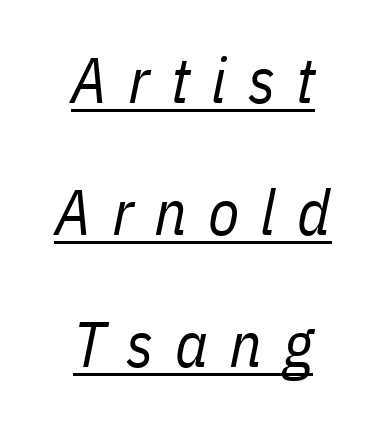
Think of a printed novel: that variable character pitch is what you see here. Summary of weight: not heavy and not bold. The lines are quadded center. Each line of the rendering has a horizontal stroke beneath the glyphs. The tracking reads as deliberately expanded to a designer's eye. Summary of vertical rhythm: relaxed, with wide interline spacing.
